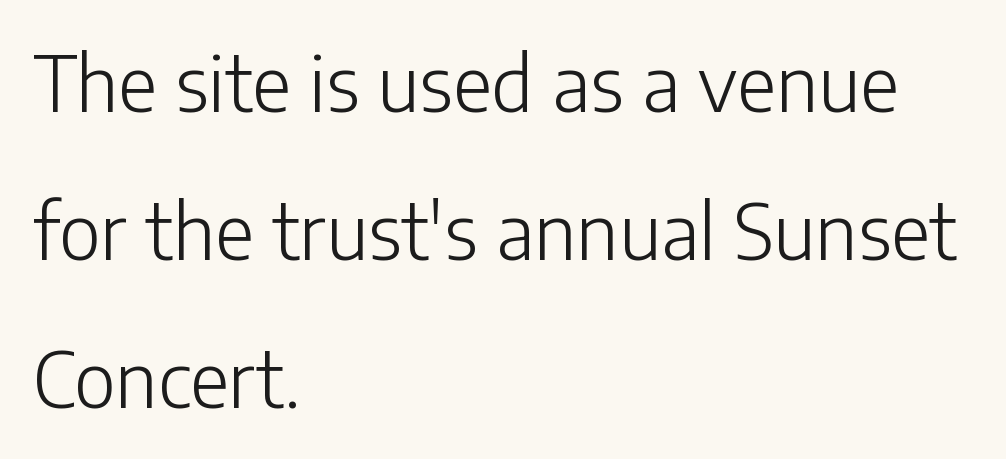
{"serif": "no", "italic": "no", "bold": "no", "weight": "light", "width": "normal", "stroke_contrast": "low", "x_height": "medium", "monospaced": "no", "underline": "no", "align": "left", "line_spacing": "loose", "line_spacing_ratio": 1.95, "letter_spacing": "normal", "letter_spacing_em": 0.0, "glyph_px": 76}
